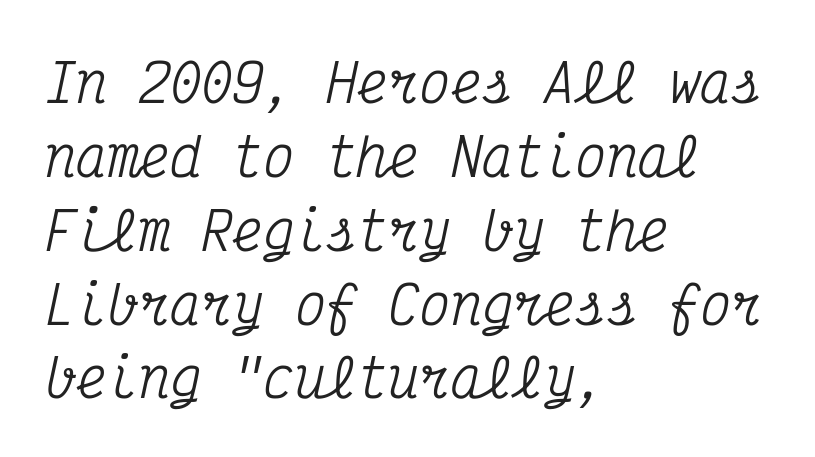
The image shows 52 px condensed serif type, italic (leaning right), monospaced; set left-aligned, normal line spacing (1.42x), normal letter spacing, not underlined; medium stroke contrast and a medium x-height.
